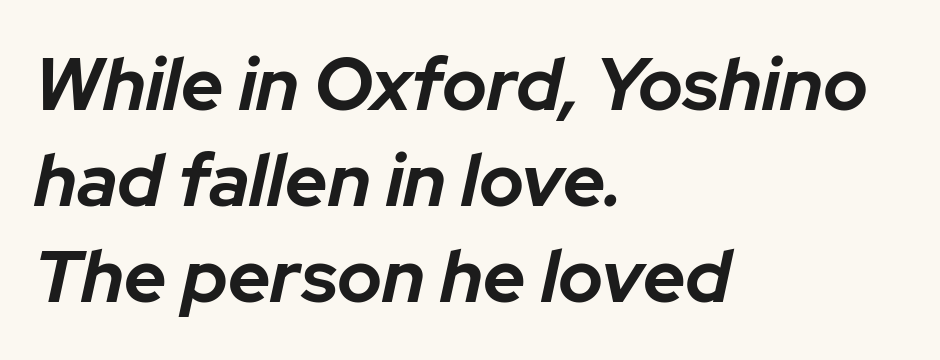
Q: Is the text bold? A: Yes.
Q: Is the text italic (slanted)? A: Yes, it leans right by about 12 degrees.
Q: Is the text underlined? A: No.
Q: How is the paragraph aligned? A: Left-aligned.
Q: Is the spacing between letters normal or unusually wide? A: Normal.
Q: Is the spacing between lines tight, normal or loose? A: Normal.
Q: Width (condensed, normal, or wide)? A: Normal.
Q: Stroke contrast? A: Low.
Q: x-height? A: Medium.
Q: Monospaced? A: No.
